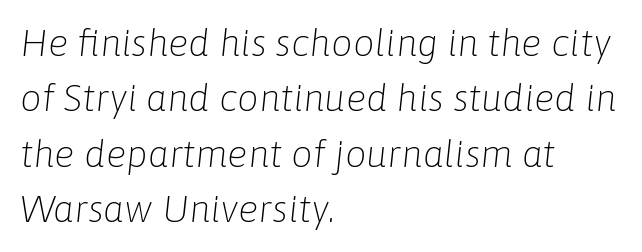
The image shows 38 px light type, italic (leaning right); set left-aligned, normal line spacing (1.46x), normal letter spacing, not underlined; low stroke contrast and a medium x-height.
